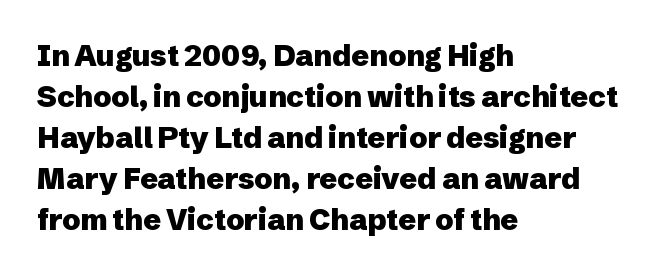
Q: Is the text bold? A: Yes.
Q: Is the text italic (slanted)? A: No, it is upright.
Q: Is the typeface a serif or a sans-serif typeface? A: Sans-serif.
Q: Is the text underlined? A: No.
Q: How is the paragraph aligned? A: Left-aligned.
Q: Is the spacing between letters normal or unusually wide? A: Normal.
Q: Is the spacing between lines tight, normal or loose? A: Normal.
Q: Width (condensed, normal, or wide)? A: Normal.
Q: Stroke contrast? A: Low.
Q: x-height? A: Medium.
Q: Monospaced? A: No.
